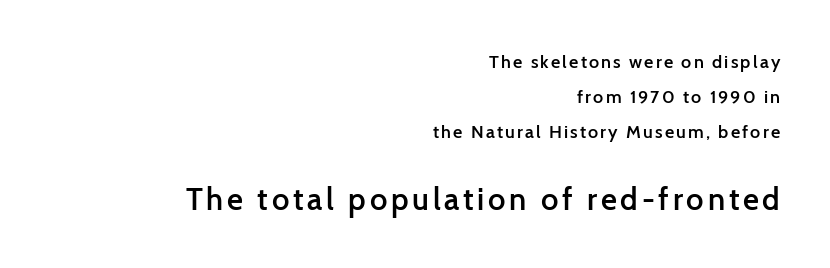
The rag falls on the left side of this text block. Think of a printed novel: that variable character pitch is what you see here. The font family rendered here belongs to the sans-serif group. Strokes here are thickened, but only to semibold level. Beneath every word, the page is bare.
